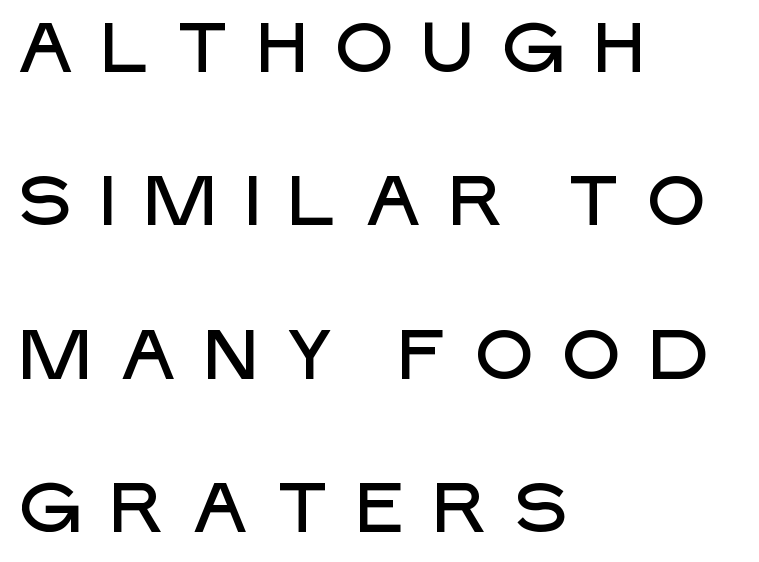
The image shows 70 px sans-serif type, upright; set left-aligned, loose line spacing (2.19x), unusually wide letter spacing (+0.32 em), not underlined; low stroke contrast and a large x-height.
